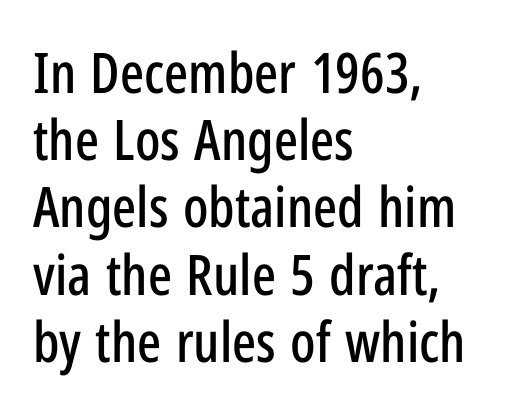
Q: Is the text italic (slanted)? A: No, it is upright.
Q: Is the typeface a serif or a sans-serif typeface? A: Sans-serif.
Q: Is the text underlined? A: No.
Q: How is the paragraph aligned? A: Left-aligned.
Q: Is the spacing between letters normal or unusually wide? A: Normal.
Q: Width (condensed, normal, or wide)? A: Condensed.
Q: Stroke contrast? A: Low.
Q: x-height? A: Medium.
Q: Monospaced? A: No.
